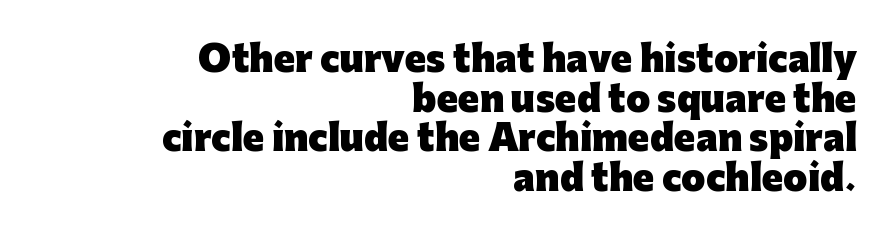
The image shows 35 px heavy sans-serif type, upright; set right-aligned, tight line spacing (1.13x), normal letter spacing, not underlined; low stroke contrast and a medium x-height.
